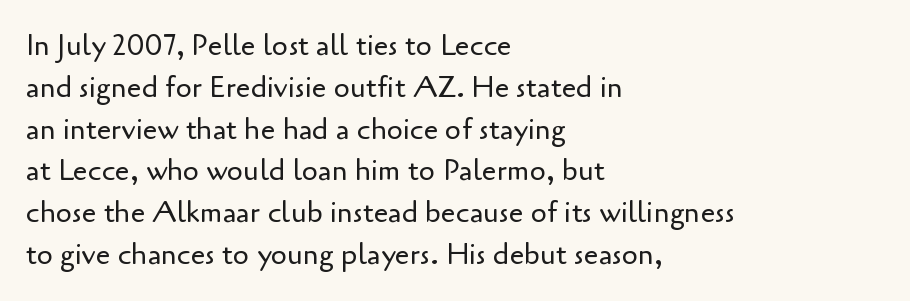
Q: Is the text bold? A: No.
Q: Is the text italic (slanted)? A: No, it is upright.
Q: Is the typeface a serif or a sans-serif typeface? A: Sans-serif.
Q: Is the text underlined? A: No.
Q: How is the paragraph aligned? A: Left-aligned.
Q: Is the spacing between letters normal or unusually wide? A: Normal.
Q: Is the spacing between lines tight, normal or loose? A: Normal.
Q: Width (condensed, normal, or wide)? A: Normal.
Q: Stroke contrast? A: Low.
Q: x-height? A: Small.
Q: Monospaced? A: No.
